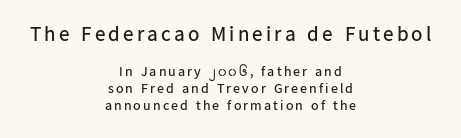
The image shows 21 px text type, upright; set centered, line spacing 1.21x, not underlined; the first (top) block is 1.5x larger.
